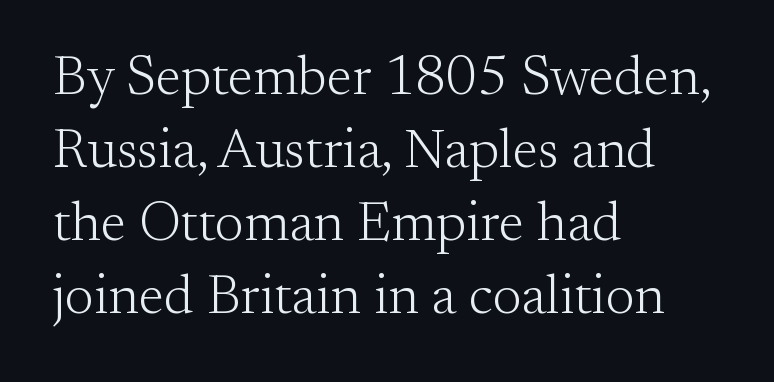
Q: Is the text bold? A: No.
Q: Is the text italic (slanted)? A: No, it is upright.
Q: Is the typeface a serif or a sans-serif typeface? A: Serif.
Q: Is the text underlined? A: No.
Q: How is the paragraph aligned? A: Left-aligned.
Q: Is the spacing between letters normal or unusually wide? A: Normal.
Q: Is the spacing between lines tight, normal or loose? A: Normal.
Q: Width (condensed, normal, or wide)? A: Normal.
Q: Stroke contrast? A: Medium.
Q: x-height? A: Small.
Q: Monospaced? A: No.
